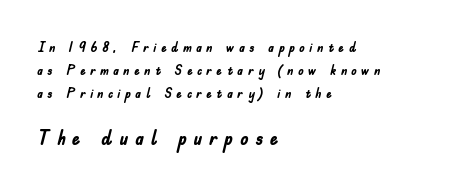
The image shows 21 px bold type; set left-aligned, normal line spacing (1.65x), unusually wide letter spacing (+0.32 em), not underlined; the second (bottom) block is 1.5x larger.
